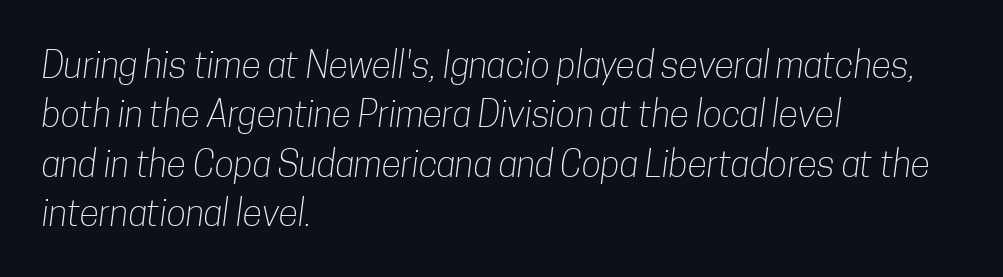
Whoever set this chose a conventional vertical rhythm. These glyphs show unthickened strokes, regular width or finer. Each word holds together tightly as a unit, with standard inter-letter gaps. Grotesque or geometric, the face here clearly has no serifs. Glance below the letters and you will spot only blank space.
